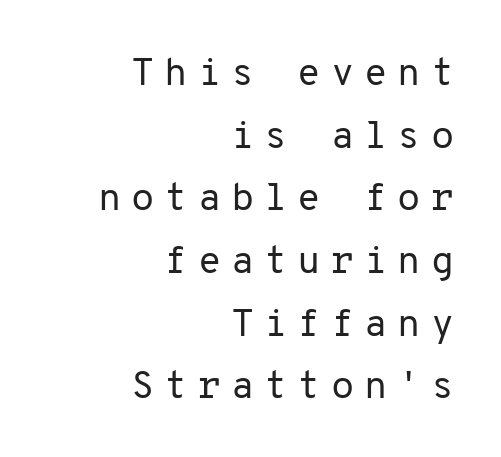
The image shows 38 px regular-weight sans-serif type, upright, monospaced; set right-aligned, normal line spacing (1.65x), unusually wide letter spacing (+0.26 em), not underlined; low stroke contrast and a medium x-height.
